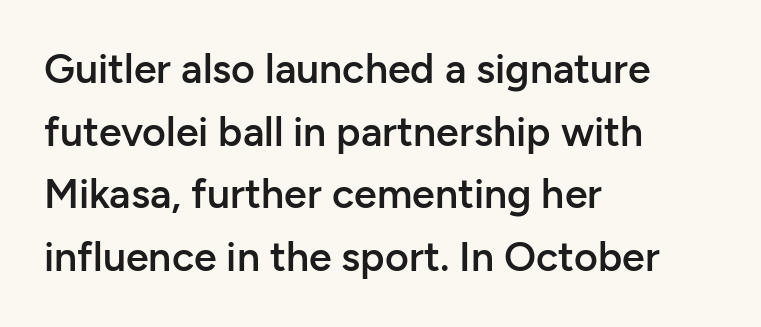
The image shows 41 px semibold sans-serif type, upright; set left-aligned, normal line spacing (1.53x), normal letter spacing, not underlined; low stroke contrast and a medium x-height.
